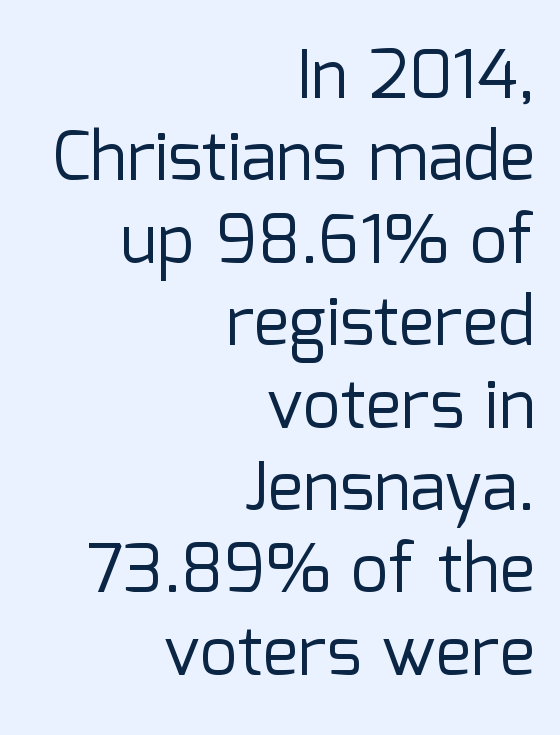
Q: Is the text bold? A: No.
Q: Is the text italic (slanted)? A: No, it is upright.
Q: Is the typeface a serif or a sans-serif typeface? A: Sans-serif.
Q: Is the text underlined? A: No.
Q: How is the paragraph aligned? A: Right-aligned.
Q: Is the spacing between letters normal or unusually wide? A: Normal.
Q: Width (condensed, normal, or wide)? A: Normal.
Q: Stroke contrast? A: Low.
Q: x-height? A: Medium.
Q: Monospaced? A: No.
